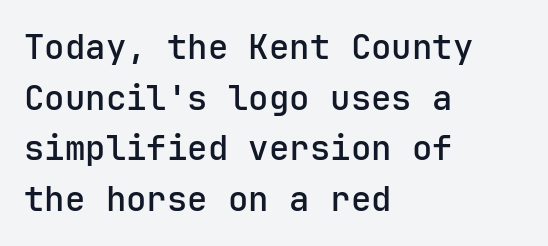
The image shows 34 px semibold sans-serif type, upright; set left-aligned, normal line spacing (1.49x), normal letter spacing, not underlined; low stroke contrast and a medium x-height.
